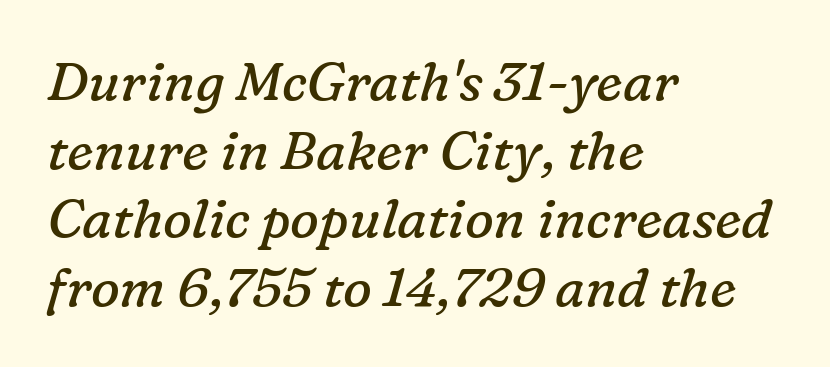
{"serif": "yes", "italic": "yes", "lean": "right", "slant_degrees": 16, "bold": "no", "weight": "regular", "width": "normal", "stroke_contrast": "low", "x_height": "medium", "monospaced": "no", "underline": "no", "align": "left", "line_spacing": "normal", "line_spacing_ratio": 1.27, "letter_spacing": "normal", "letter_spacing_em": 0.0, "glyph_px": 54}
